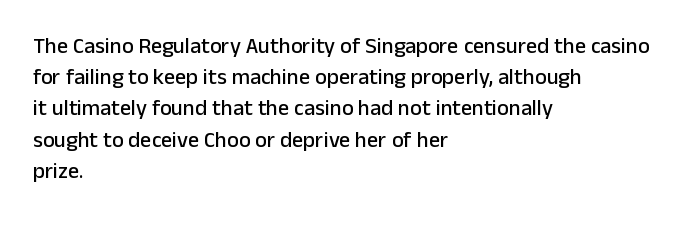
Q: Is the text italic (slanted)? A: No, it is upright.
Q: Is the text underlined? A: No.
Q: How is the paragraph aligned? A: Left-aligned.
Q: Is the spacing between letters normal or unusually wide? A: Normal.
Q: Is the spacing between lines tight, normal or loose? A: Normal.
